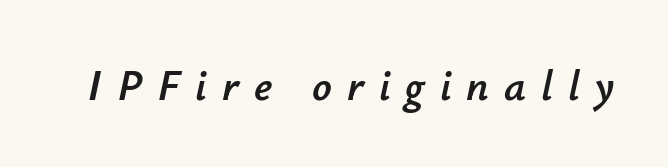
{"italic": "yes", "lean": "right", "slant_degrees": 12, "width": "normal", "stroke_contrast": "low", "x_height": "small", "monospaced": "no", "underline": "no", "letter_spacing": "wide", "letter_spacing_em": 0.35, "glyph_px": 43}
